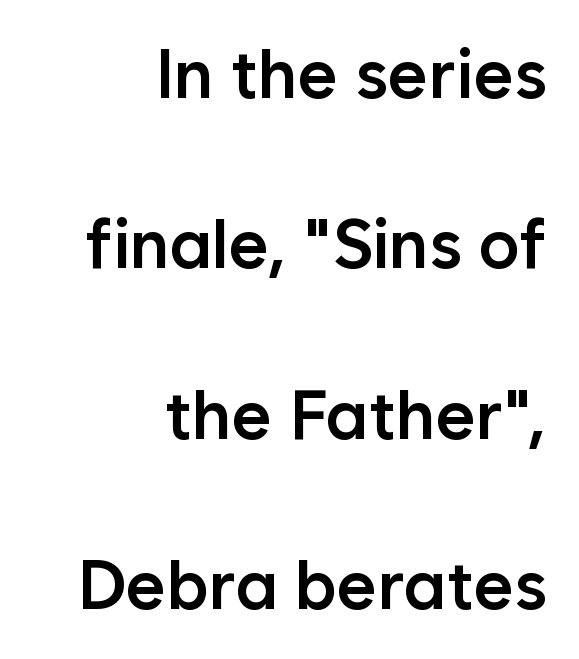
Q: Is the text bold? A: Semi-bold.
Q: Is the text italic (slanted)? A: No, it is upright.
Q: Is the typeface a serif or a sans-serif typeface? A: Sans-serif.
Q: Is the text underlined? A: No.
Q: How is the paragraph aligned? A: Right-aligned.
Q: Is the spacing between letters normal or unusually wide? A: Normal.
Q: Is the spacing between lines tight, normal or loose? A: Loose.
Q: Width (condensed, normal, or wide)? A: Normal.
Q: Stroke contrast? A: Low.
Q: x-height? A: Medium.
Q: Monospaced? A: No.
